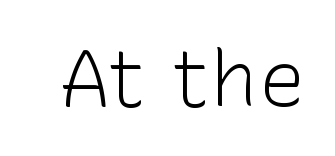
Ascenders rise straight up at ninety degrees. The space directly below the letters is spotless. What kind of face is this? One without serifs — a sans. This reads as an unemphasized weight, regular at the heaviest.
